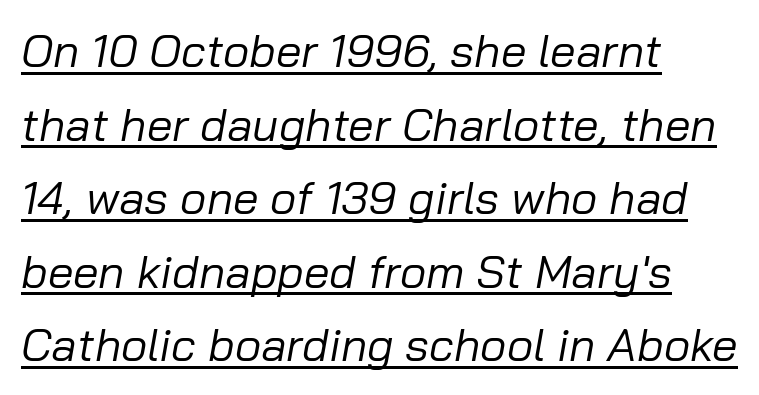
The image shows 46 px regular-weight type, italic (leaning right); set left-aligned, normal line spacing (1.6x), normal letter spacing, underlined; low stroke contrast and a medium x-height.
